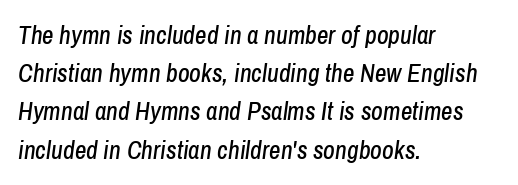
Honestly, the row spacing looks completely unremarkable. Nobody touched the tracking dial on this one. Leftover space on each line is placed entirely after the last word. The space directly below the letters is spotless. The whole block is typeset with a tilt.
